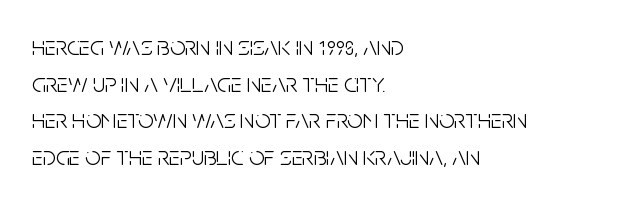
The image shows 27 px text type, upright; set left-aligned, normal line spacing (1.36x), normal letter spacing, not underlined.
